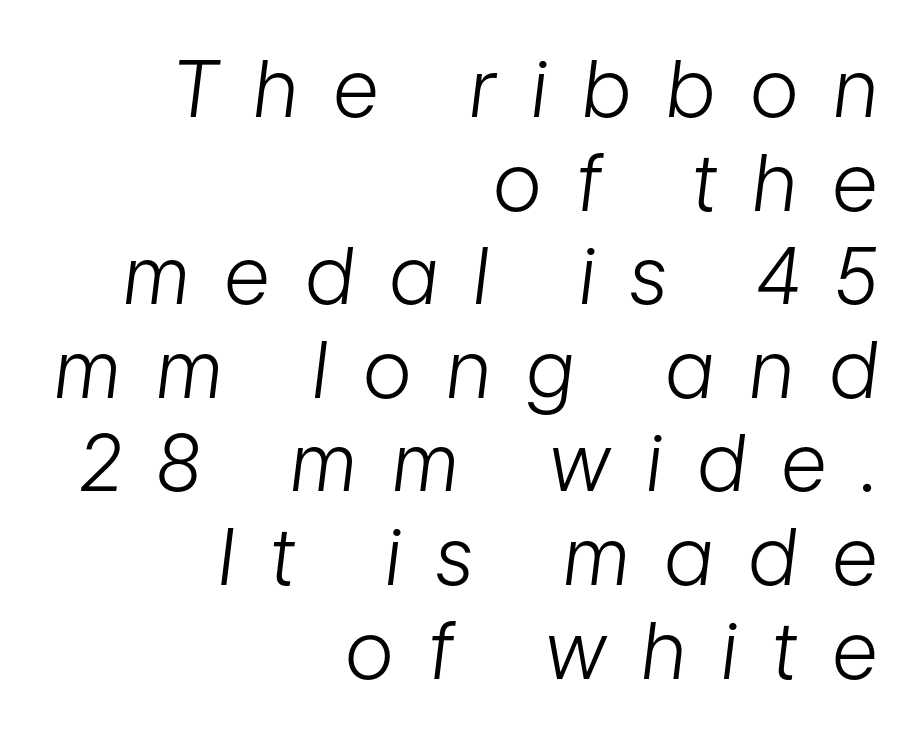
Has an underline been added? It has not. Tracking here is generous; glyphs stand well apart from one another. This sample has the flowing, uneven cadence of proportional lettering. The passage shown is not bold in any degree.
